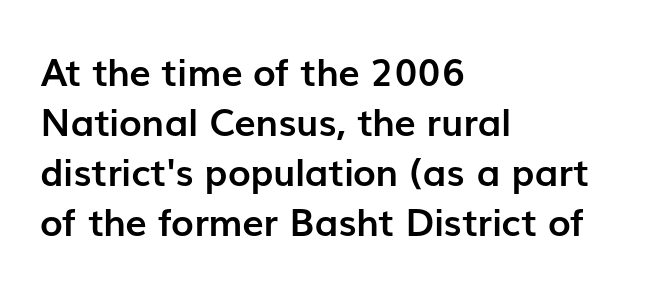
{"serif": "no", "italic": "no", "bold": "yes", "weight": "semibold", "width": "normal", "stroke_contrast": "low", "x_height": "medium", "monospaced": "no", "underline": "no", "align": "left", "line_spacing": "normal", "line_spacing_ratio": 1.32, "letter_spacing": "normal", "letter_spacing_em": 0.0, "glyph_px": 38}
